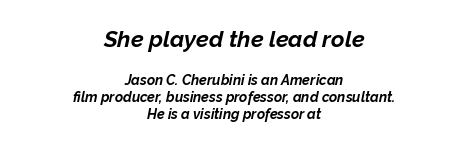
Horizontally, the lines are justified to the midpoint only. Beneath every word, the page is bare. An italicized treatment has been applied to the whole sample. Default kerning and tracking; the words read as compact shapes.
